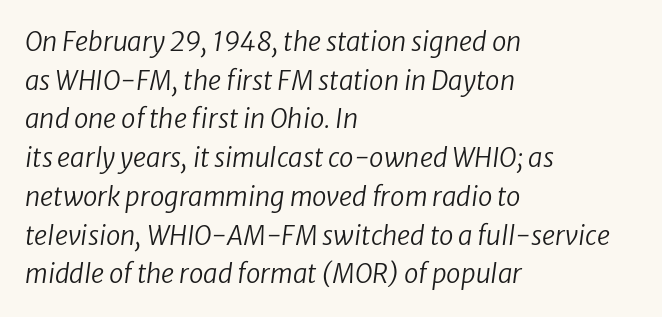
The image shows 26 px text type; set left-aligned, normal line spacing (1.49x), normal letter spacing, not underlined.
